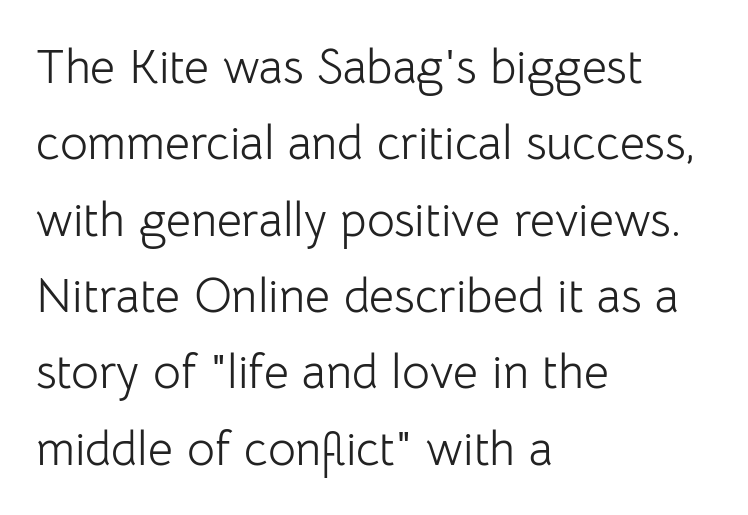
The image shows 48 px light sans-serif type, upright; set left-aligned, normal line spacing (1.59x), normal letter spacing, not underlined; low stroke contrast and a medium x-height.
